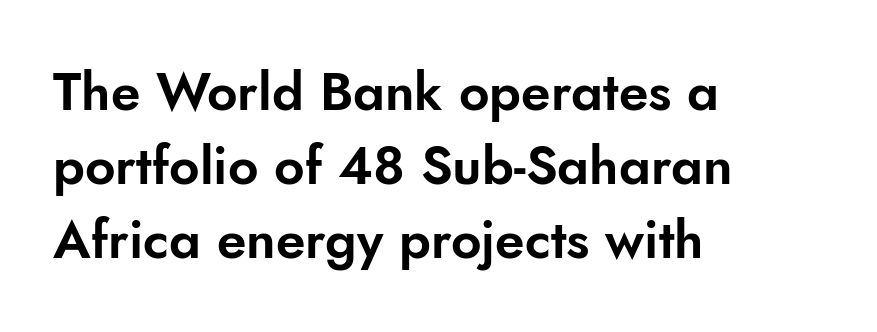
{"serif": "no", "italic": "no", "width": "normal", "stroke_contrast": "low", "x_height": "small", "monospaced": "no", "underline": "no", "align": "left", "line_spacing": "normal", "line_spacing_ratio": 1.4, "letter_spacing": "normal", "letter_spacing_em": 0.0, "glyph_px": 53}
